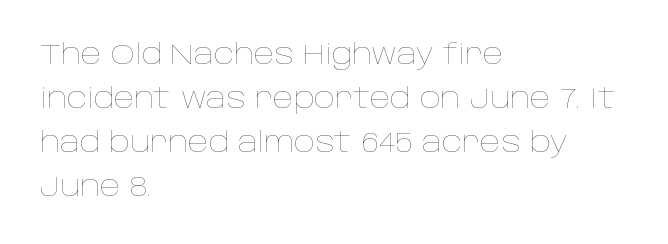
Weight: in the light-to-regular range. The typesetter chose a ragged-right arrangement here. This is the regular roman posture of the typeface. The letters sit at their default tracking, neither squeezed nor spread.
